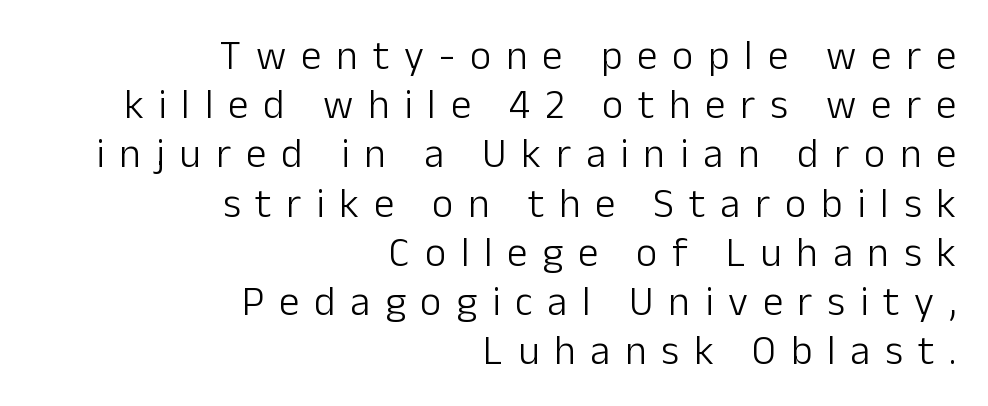
{"serif": "no", "italic": "no", "bold": "no", "weight": "light", "width": "normal", "stroke_contrast": "low", "x_height": "medium", "monospaced": "no", "underline": "no", "align": "right", "line_spacing_ratio": 1.2, "letter_spacing": "wide", "letter_spacing_em": 0.36, "glyph_px": 41}
